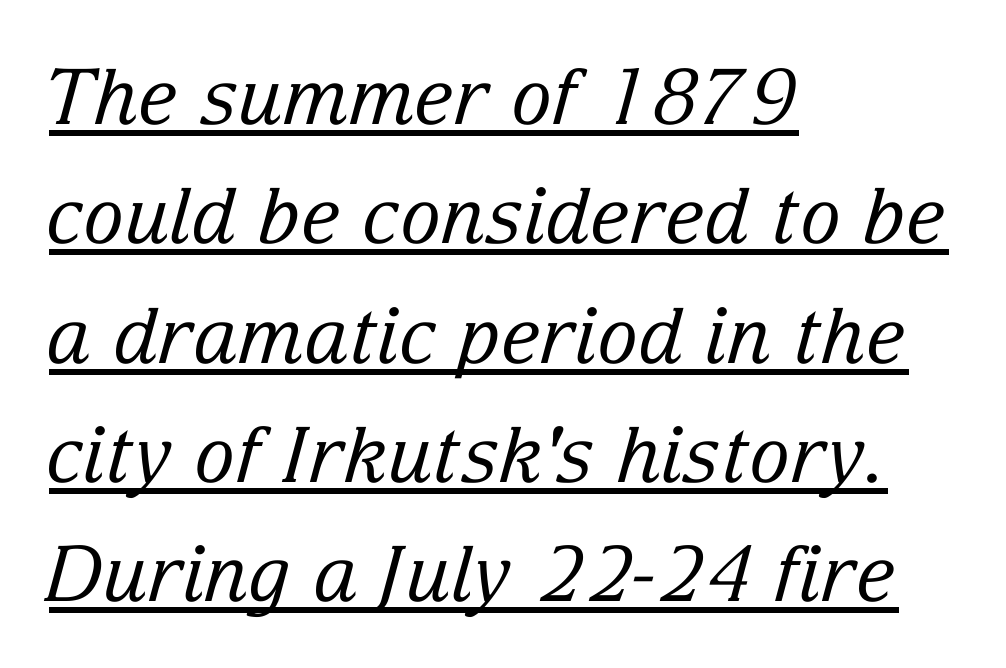
Regarding serifs, this sample has them. The face used here has a pronounced slope to its letters. Varying glyph widths throughout — classic text-font behaviour. This sample uses plain, unmodified letter spacing. The passage shown is underscored from start to finish.
